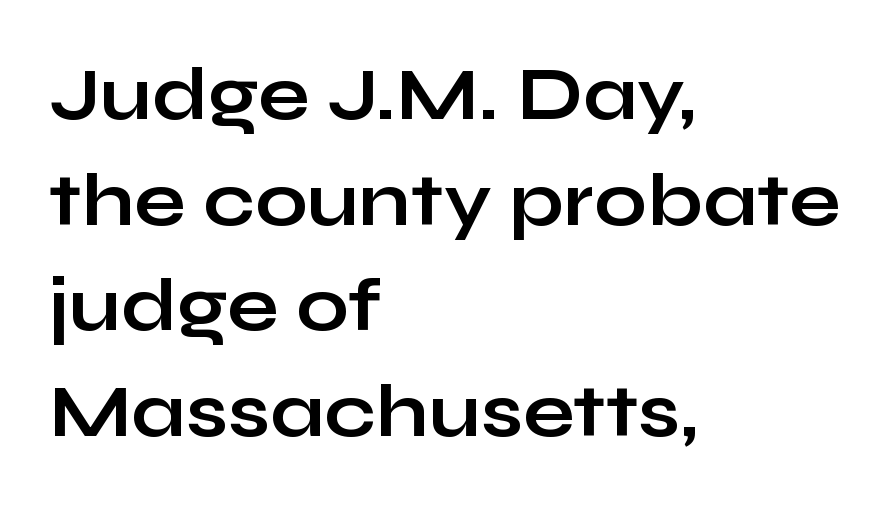
The passage is arranged the way most books set body copy — flush left. The text was rendered using a sans face with plain stroke endings. Quick note: not italic, upright. Looks like regular typesetting: each glyph gets only the width it needs. How would I describe the line gaps? Plain and ordinary. On the weight axis this lands at bold, roughly 700.
